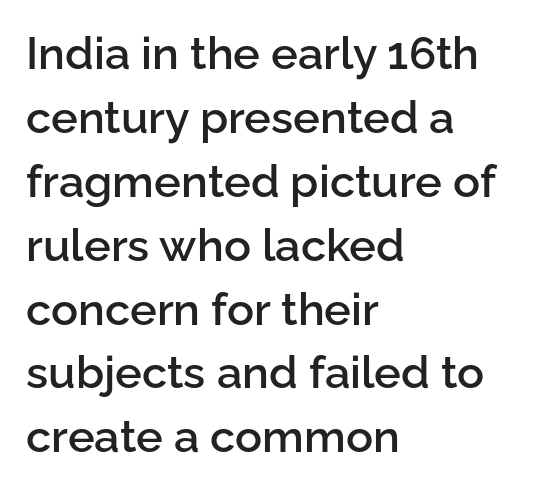
One glance says typical: line gaps are just what's usual. Between one letter and the next there's only the usual sliver of space. The passage shown is typeset with a sans-serif family. Characters remain perfectly vertical along every line.
